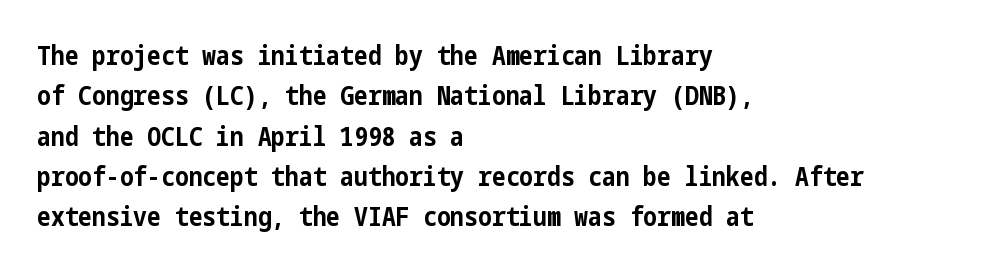
Q: Is the text bold? A: Yes.
Q: Is the text italic (slanted)? A: No, it is upright.
Q: Is the text underlined? A: No.
Q: How is the paragraph aligned? A: Left-aligned.
Q: Is the spacing between letters normal or unusually wide? A: Normal.
Q: Is the spacing between lines tight, normal or loose? A: Normal.
